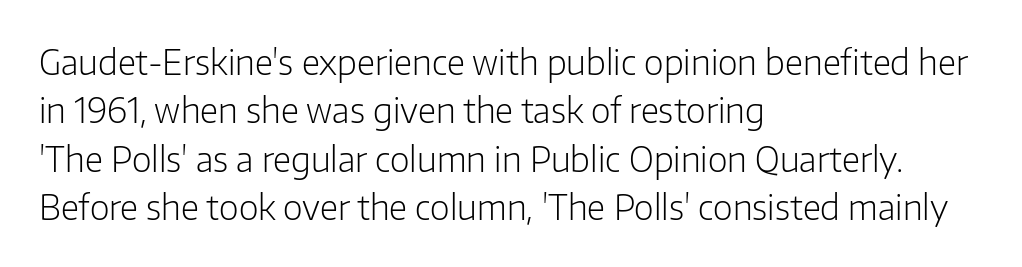
Q: Is the text bold? A: No.
Q: Is the text italic (slanted)? A: No, it is upright.
Q: Is the typeface a serif or a sans-serif typeface? A: Sans-serif.
Q: Is the text underlined? A: No.
Q: How is the paragraph aligned? A: Left-aligned.
Q: Is the spacing between letters normal or unusually wide? A: Normal.
Q: Is the spacing between lines tight, normal or loose? A: Normal.
Q: Width (condensed, normal, or wide)? A: Normal.
Q: Stroke contrast? A: Low.
Q: x-height? A: Medium.
Q: Monospaced? A: No.
